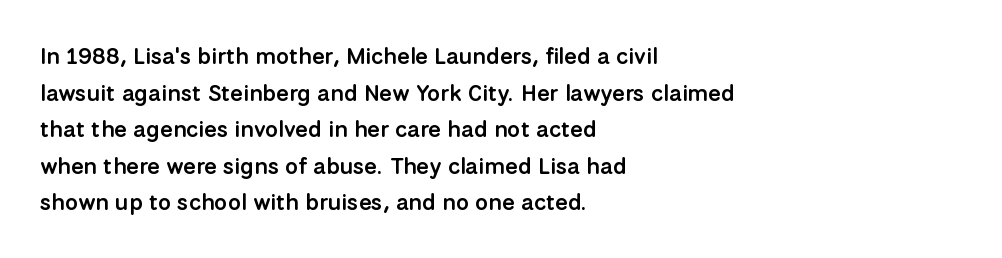
{"italic": "no", "bold": "semi", "underline": "no", "align": "left", "line_spacing": "normal", "line_spacing_ratio": 1.59, "letter_spacing": "normal", "letter_spacing_em": 0.0, "glyph_px": 23}
